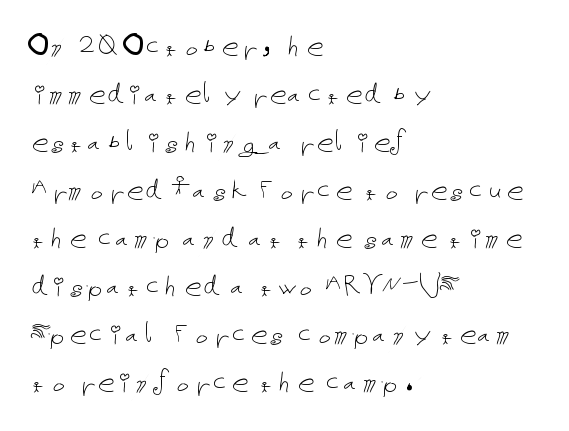
{"italic": "no", "bold": "no", "weight": "thin", "width": "normal", "stroke_contrast": "low", "x_height": "medium", "underline": "no", "align": "left", "line_spacing": "normal", "line_spacing_ratio": 1.41, "letter_spacing": "normal", "letter_spacing_em": 0.0, "glyph_px": 34}
